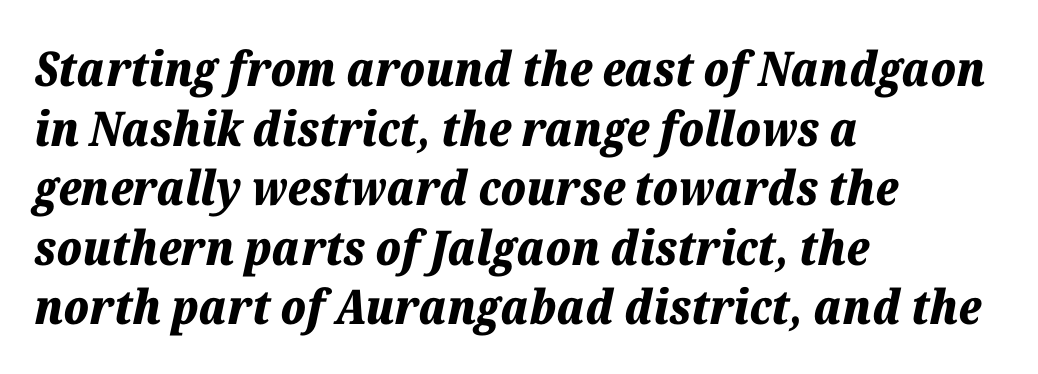
{"italic": "yes", "lean": "right", "slant_degrees": 12, "bold": "yes", "weight": "bold", "width": "normal", "stroke_contrast": "low", "x_height": "medium", "monospaced": "no", "underline": "no", "align": "left", "line_spacing_ratio": 1.24, "letter_spacing": "normal", "letter_spacing_em": 0.0, "glyph_px": 48}
